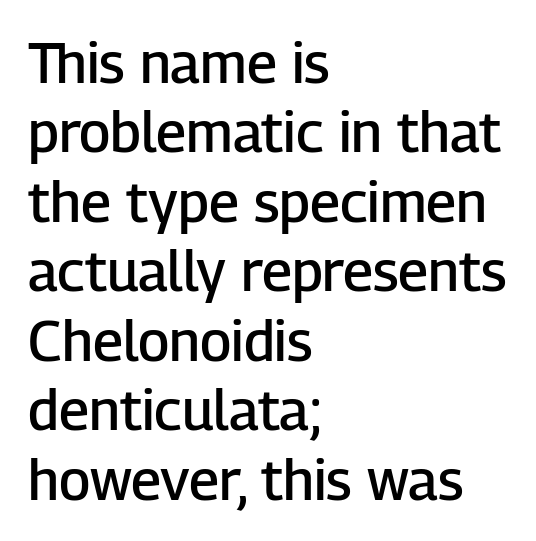
Typesetter's note: demi weight, one step under bold. A classic flush-left, rag-right setting is used for this passage. The specimen omits any rule beneath the text block's lines. Check where the strokes stop: nothing finishes them off — pure sans.
